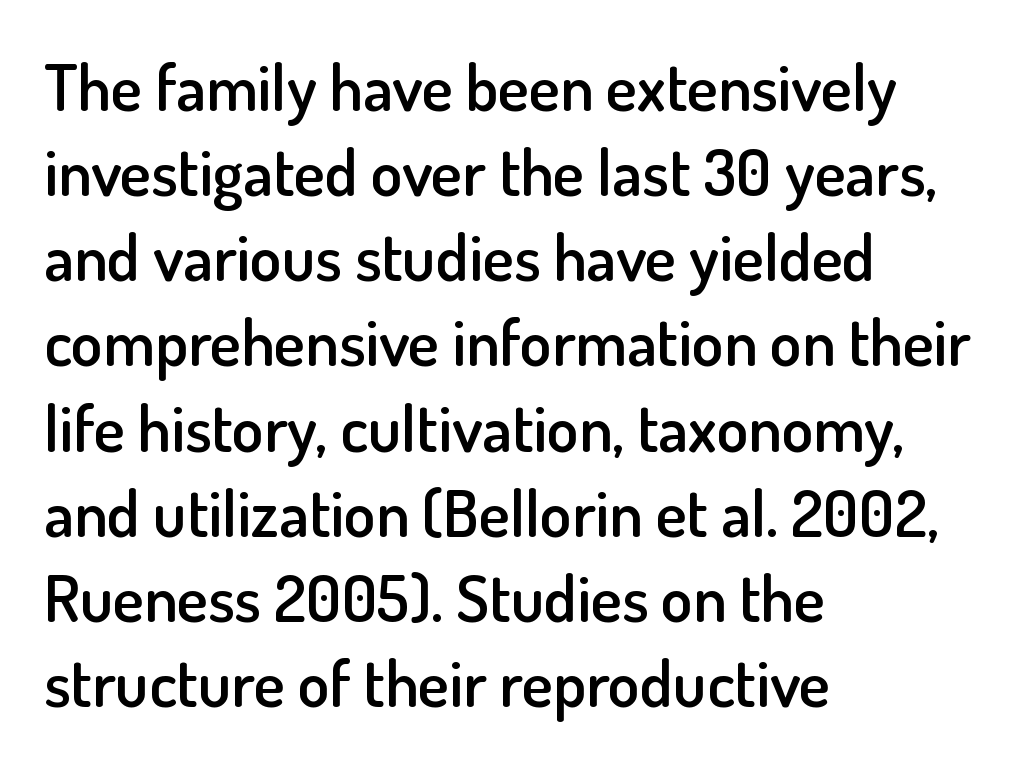
The image shows 65 px semibold sans-serif type, upright; set left-aligned, normal line spacing (1.31x), normal letter spacing, not underlined; low stroke contrast and a small x-height.
